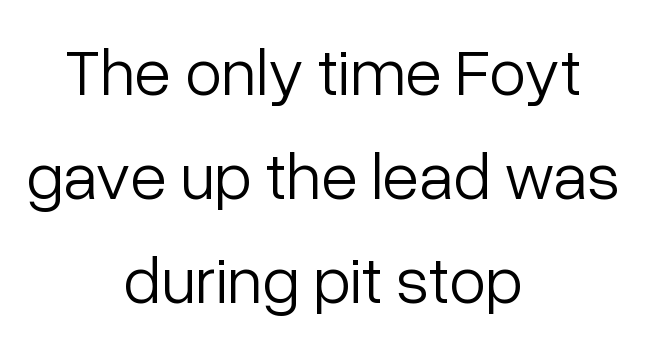
Q: Is the text bold? A: No.
Q: Is the text italic (slanted)? A: No, it is upright.
Q: Is the typeface a serif or a sans-serif typeface? A: Sans-serif.
Q: Is the text underlined? A: No.
Q: How is the paragraph aligned? A: Centered.
Q: Is the spacing between letters normal or unusually wide? A: Normal.
Q: Is the spacing between lines tight, normal or loose? A: Normal.
Q: Width (condensed, normal, or wide)? A: Normal.
Q: Stroke contrast? A: Low.
Q: x-height? A: Medium.
Q: Monospaced? A: No.
